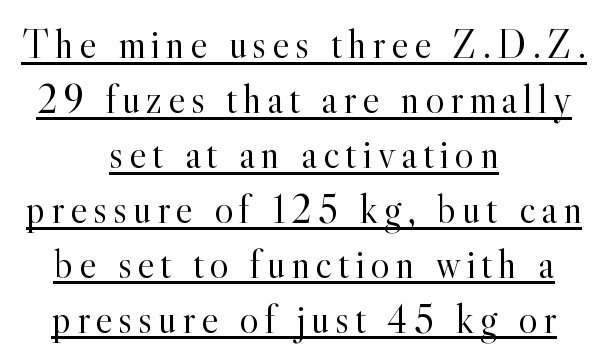
The image shows 41 px light serif type, upright; set centered, normal line spacing (1.34x), underlined; a small x-height.
